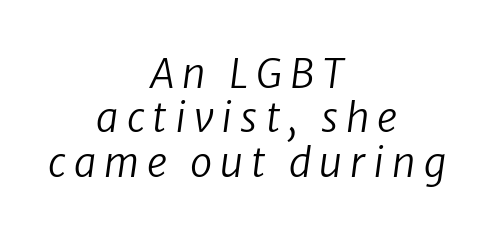
Compared with ordinary roman type, these characters are visibly tilted. You could barely slide anything between these rows. In CSS terms this would be text-align: center. Descender tails drop into unmarked territory. The letters are spread apart with noticeably loose tracking. This sample has the flowing, uneven cadence of proportional lettering.
